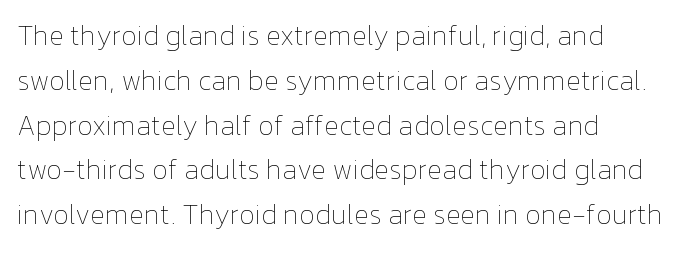
The passage shown has conventional tracking throughout. Descender tails drop into unmarked territory. The face used here is proportionally spaced, like ordinary book or web type. Typeset ragged right — the left edge is the straight one. The specimen reads as upright at a glance. Whoever set this chose a conventional vertical rhythm.
